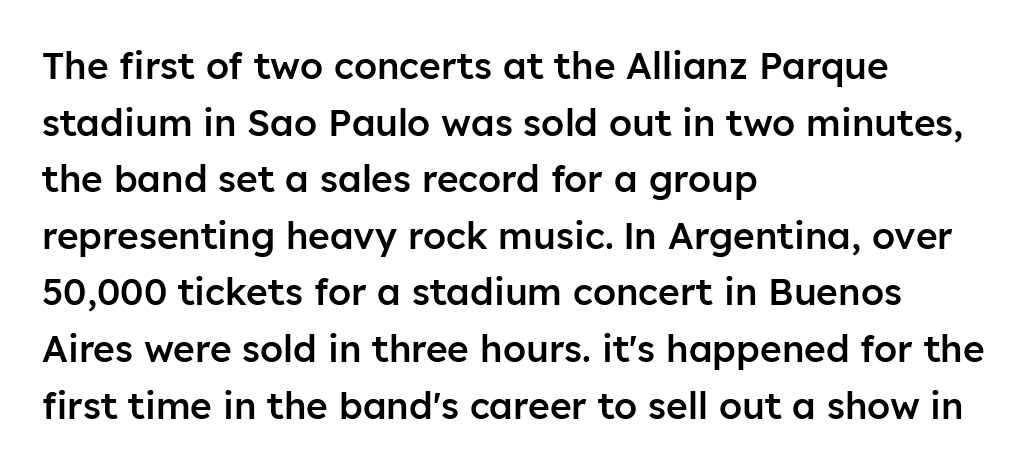
This sample uses plain, unmodified letter spacing. This is the regular roman posture of the typeface. Is this a sans? Yes — the strokes have no serifs. Notice how the passage keeps a crisp vertical edge on the left only.
